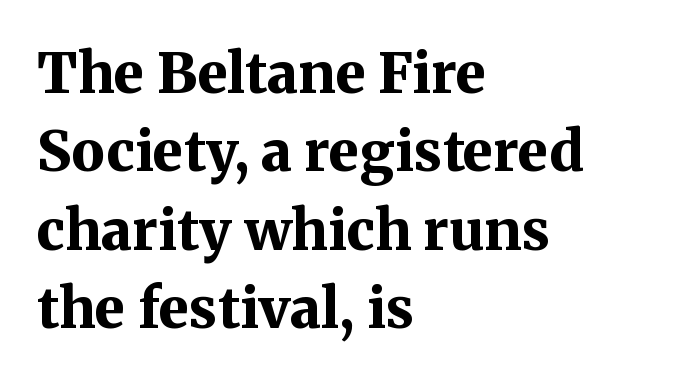
Think of a printed novel: that variable character pitch is what you see here. Compared with typical body copy, the letter spacing here is the same. The lines are quadded left. As a designer I'd log this as weight 700, bold. No word sits above an underline.
